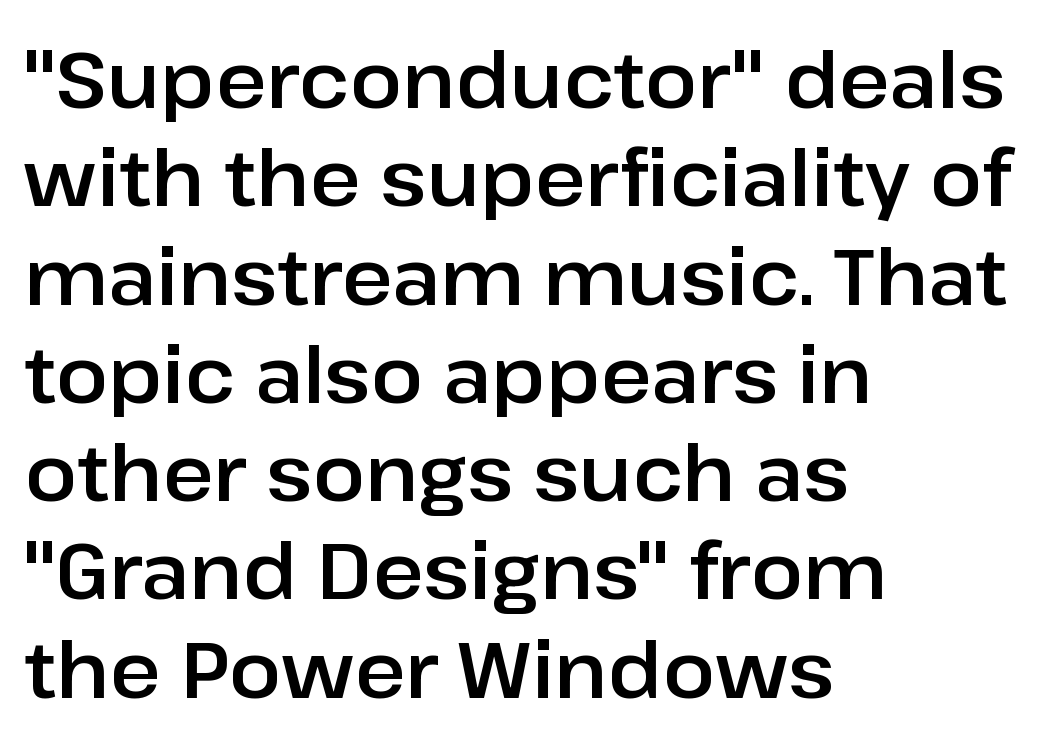
Q: Is the text italic (slanted)? A: No, it is upright.
Q: Is the typeface a serif or a sans-serif typeface? A: Sans-serif.
Q: Is the text underlined? A: No.
Q: How is the paragraph aligned? A: Left-aligned.
Q: Is the spacing between letters normal or unusually wide? A: Normal.
Q: Is the spacing between lines tight, normal or loose? A: Normal.
Q: Width (condensed, normal, or wide)? A: Normal.
Q: Stroke contrast? A: Low.
Q: x-height? A: Medium.
Q: Monospaced? A: No.
